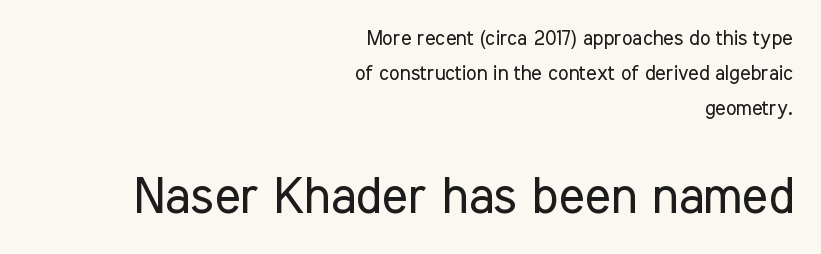
Q: Is the text bold? A: No.
Q: Is the text italic (slanted)? A: No, it is upright.
Q: Is the typeface a serif or a sans-serif typeface? A: Sans-serif.
Q: Is the text underlined? A: No.
Q: How is the paragraph aligned? A: Right-aligned.
Q: Is the spacing between letters normal or unusually wide? A: Normal.
Q: Which block of text is set in a larger size, the first (top) or the second (bottom)? A: The second (bottom) one.
Q: Width (condensed, normal, or wide)? A: Condensed.
Q: Stroke contrast? A: Low.
Q: x-height? A: Medium.
Q: Monospaced? A: No.
